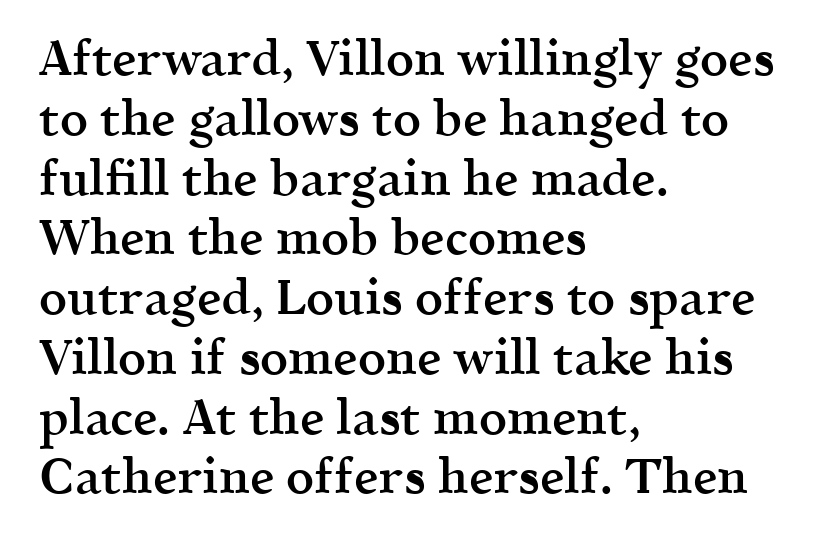
The image shows 49 px semibold serif type, upright; set left-aligned, line spacing 1.22x, normal letter spacing, not underlined; a medium x-height.
